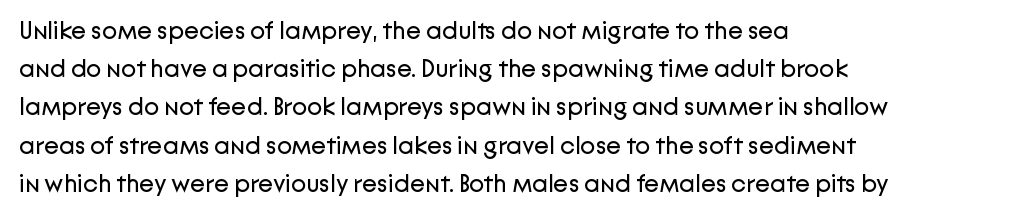
The image shows 25 px text type, upright; set left-aligned, normal line spacing (1.53x), normal letter spacing, not underlined.
